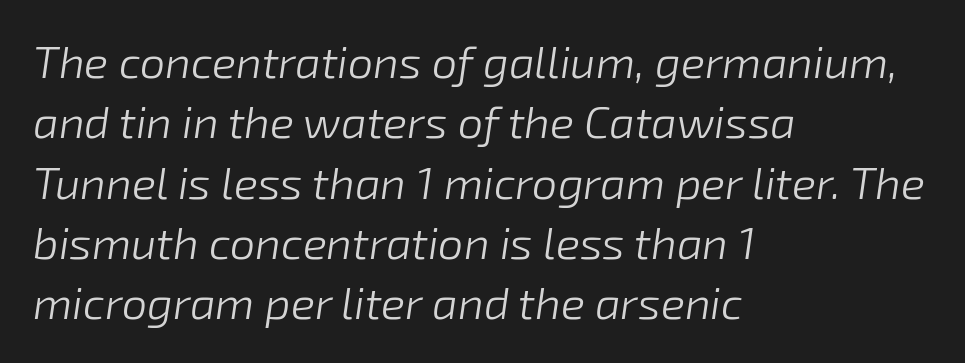
The image shows 45 px light type, italic (leaning right); set left-aligned, normal line spacing (1.34x), normal letter spacing, not underlined; low stroke contrast and a medium x-height.
